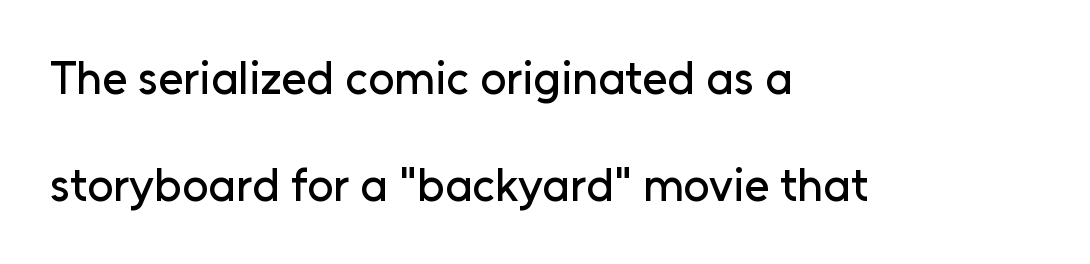
{"serif": "no", "italic": "no", "width": "normal", "stroke_contrast": "low", "x_height": "medium", "monospaced": "no", "underline": "no", "align": "left", "line_spacing": "loose", "line_spacing_ratio": 2.33, "letter_spacing": "normal", "letter_spacing_em": 0.0, "glyph_px": 46}
